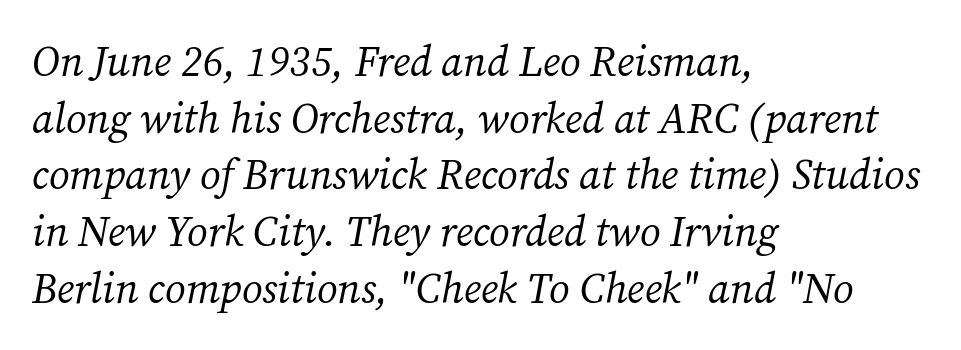
Q: Is the text bold? A: No.
Q: Is the text italic (slanted)? A: Yes, it leans right by about 12 degrees.
Q: Is the typeface a serif or a sans-serif typeface? A: Serif.
Q: Is the text underlined? A: No.
Q: How is the paragraph aligned? A: Left-aligned.
Q: Is the spacing between letters normal or unusually wide? A: Normal.
Q: Is the spacing between lines tight, normal or loose? A: Normal.
Q: Width (condensed, normal, or wide)? A: Normal.
Q: Stroke contrast? A: Medium.
Q: x-height? A: Medium.
Q: Monospaced? A: No.
